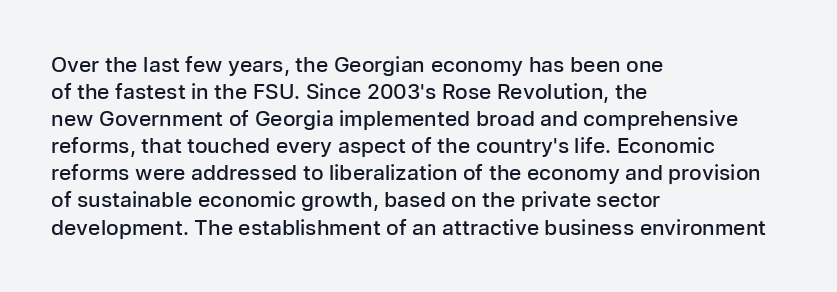
The typography opts for an upright posture over an oblique one. The typesetting leans somewhat heavy: a semibold. Look at the tracking — it's just the regular setting, nothing added. Bare-footed words on every line. Summary of vertical rhythm: regular, with standard interline spacing. The paragraph shown leans on its left margin.
